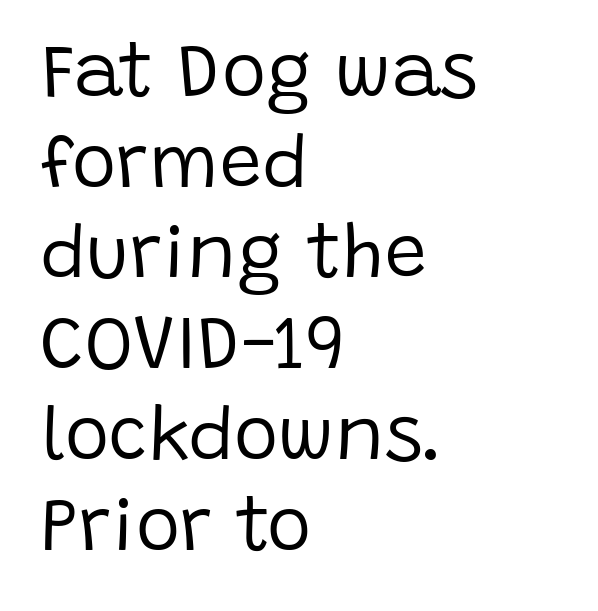
The image shows 75 px regular-weight sans-serif type, upright; set left-aligned, line spacing 1.21x, normal letter spacing, not underlined; low stroke contrast and a large x-height.
